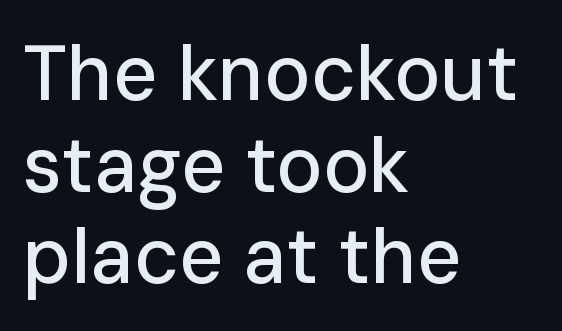
{"serif": "no", "italic": "no", "width": "normal", "stroke_contrast": "low", "x_height": "medium", "monospaced": "no", "underline": "no", "align": "left", "line_spacing_ratio": 1.19, "letter_spacing": "normal", "letter_spacing_em": 0.0, "glyph_px": 77}
